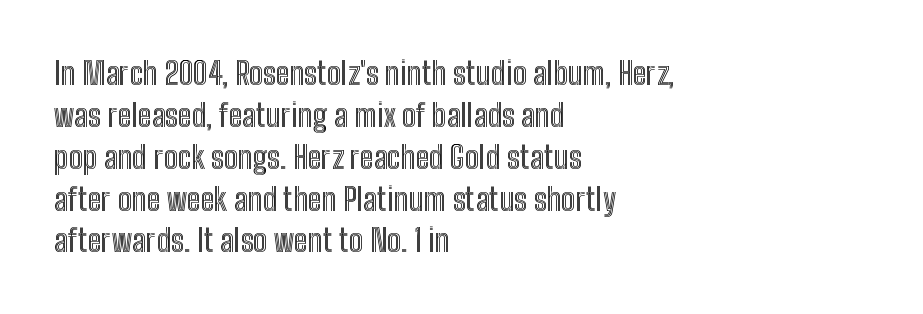
The image shows 31 px condensed type, upright; set left-aligned, normal line spacing (1.35x), normal letter spacing, not underlined; a medium x-height.
